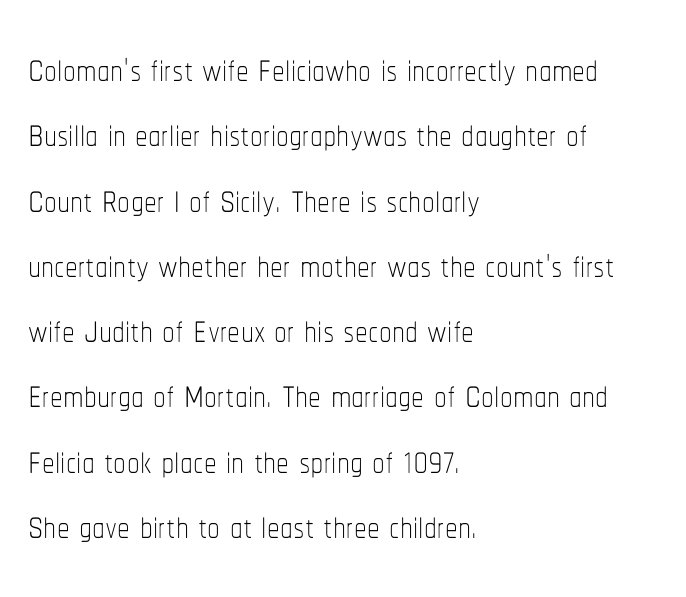
Q: Is the text bold? A: No.
Q: Is the text italic (slanted)? A: No, it is upright.
Q: Is the text underlined? A: No.
Q: How is the paragraph aligned? A: Left-aligned.
Q: Is the spacing between letters normal or unusually wide? A: Normal.
Q: Is the spacing between lines tight, normal or loose? A: Normal.
Q: Width (condensed, normal, or wide)? A: Condensed.
Q: Stroke contrast? A: Low.
Q: x-height? A: Medium.
Q: Monospaced? A: No.
